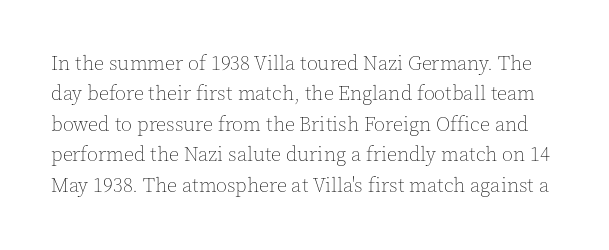
Underline: absent. Tall strokes in this sample are plumb rather than angled. The leading is moderate, giving the passage an even texture. The letterforms sit shoulder to shoulder at normal distance.
